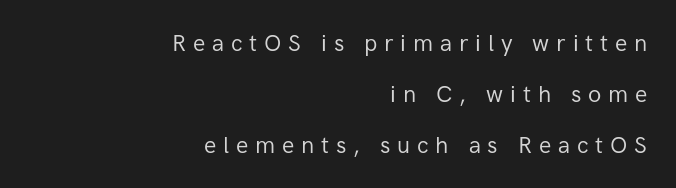
The image shows 23 px text type, upright; set right-aligned, loose line spacing (2.21x), unusually wide letter spacing (+0.3 em), not underlined.
